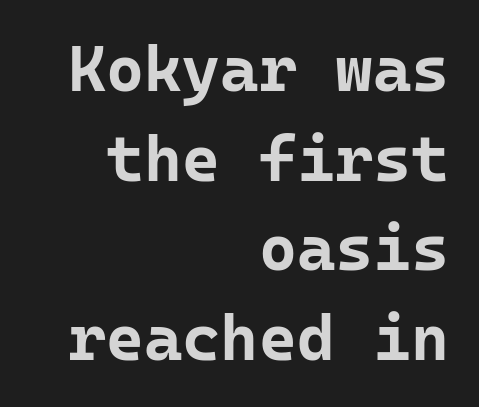
The image shows 65 px bold sans-serif type, upright, monospaced; set right-aligned, normal line spacing (1.38x), normal letter spacing, not underlined; low stroke contrast and a medium x-height.
